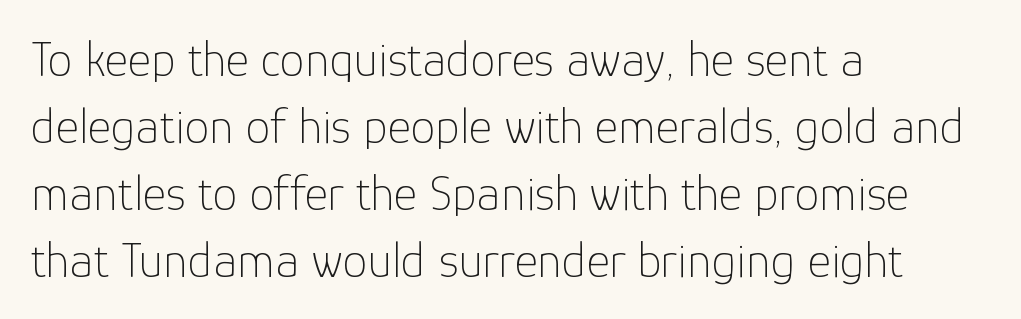
These lines sit exactly where default settings would place them. Here the designer chose a conventional face with non-uniform glyph widths. A typesetter would label this face a sans. Upright lettering throughout. These lines are set flush left with a ragged right edge. The typesetting does not lean heavy: it is not bold.
